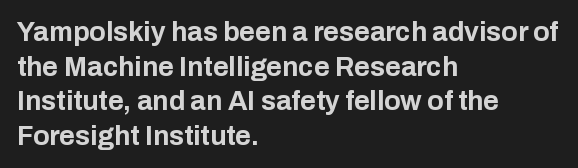
Compared with typical body copy, the letter spacing here is the same. The setting favours the left margin, as ordinary paragraphs usually do. Heft: maximum for text — a bold. Beneath every word, the page is bare. Successive baselines arrive at the customary interval. These lines were composed using upright roman letters.
